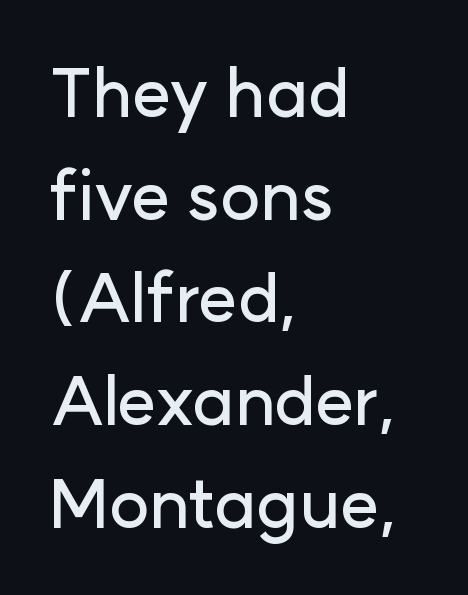
Q: Is the text italic (slanted)? A: No, it is upright.
Q: Is the typeface a serif or a sans-serif typeface? A: Sans-serif.
Q: Is the text underlined? A: No.
Q: How is the paragraph aligned? A: Left-aligned.
Q: Is the spacing between letters normal or unusually wide? A: Normal.
Q: Is the spacing between lines tight, normal or loose? A: Normal.
Q: Width (condensed, normal, or wide)? A: Normal.
Q: Stroke contrast? A: Low.
Q: x-height? A: Medium.
Q: Monospaced? A: No.
